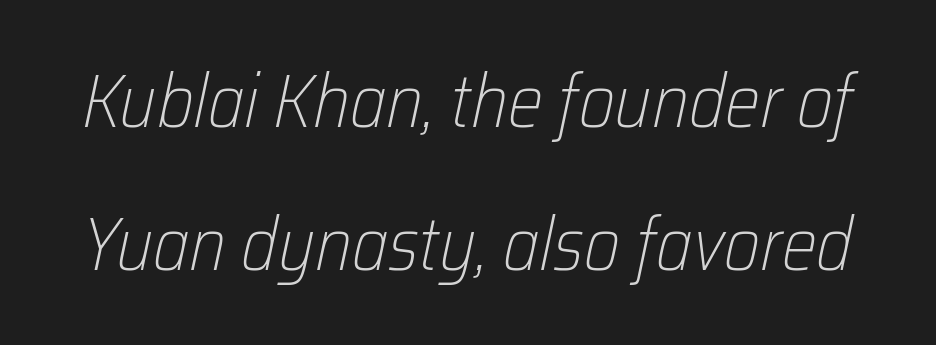
Quick note: interline space is abundant. Compared with typical body copy, the letter spacing here is the same. Each letter keeps its own natural width here, so spacing adapts to shape. Quick note: italic. Ink coverage per letter is moderate at most.
